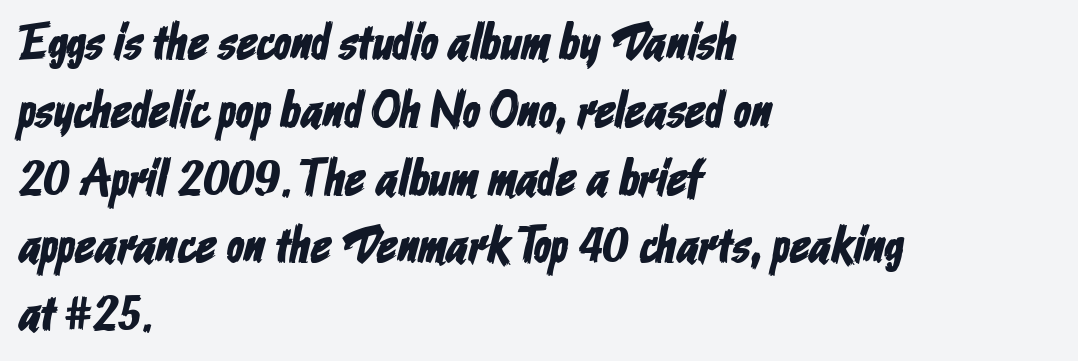
Font category for this specimen: sans-serif. Type without underlining. Between one letter and the next there's only the usual sliver of space. How would I describe the line gaps? Plain and ordinary.
